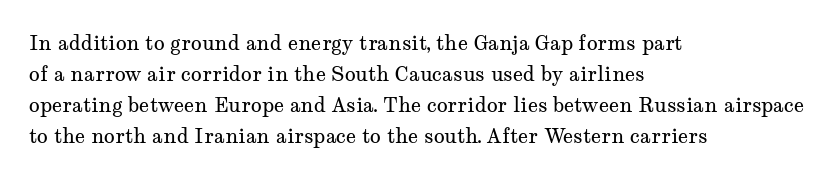
{"italic": "no", "bold": "no", "underline": "no", "align": "left", "line_spacing": "normal", "line_spacing_ratio": 1.55, "letter_spacing": "normal", "letter_spacing_em": 0.0, "glyph_px": 20}
